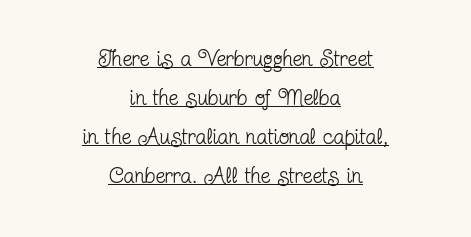
The image shows 22 px text type, upright; set centered, line spacing 1.78x, normal letter spacing, underlined.
